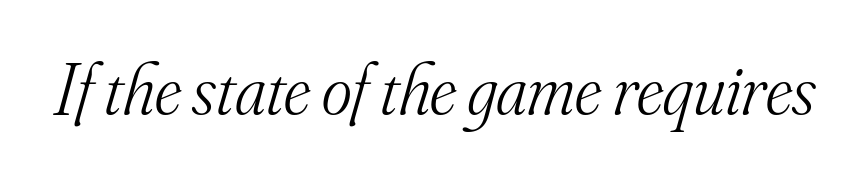
The image shows 72 px light serif type, italic (leaning right); set normal letter spacing, not underlined; medium stroke contrast and a small x-height.
